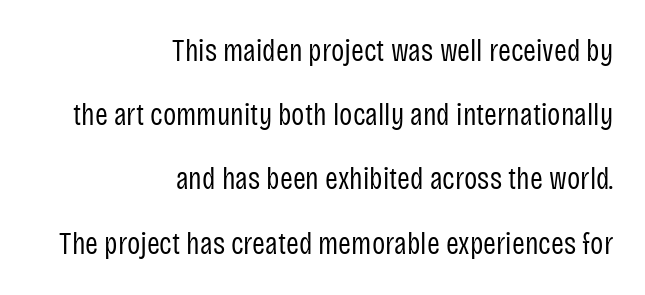
Q: Is the text bold? A: No.
Q: Is the text italic (slanted)? A: No, it is upright.
Q: Is the typeface a serif or a sans-serif typeface? A: Sans-serif.
Q: Is the text underlined? A: No.
Q: How is the paragraph aligned? A: Right-aligned.
Q: Is the spacing between letters normal or unusually wide? A: Normal.
Q: Is the spacing between lines tight, normal or loose? A: Loose.
Q: Width (condensed, normal, or wide)? A: Condensed.
Q: Stroke contrast? A: Low.
Q: x-height? A: Large.
Q: Monospaced? A: No.
